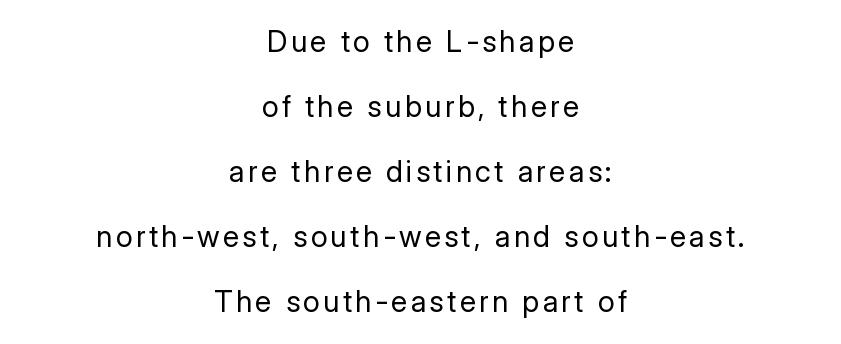
The image shows 30 px regular-weight sans-serif type, upright; set centered, loose line spacing (2.17x), not underlined; low stroke contrast and a medium x-height.
